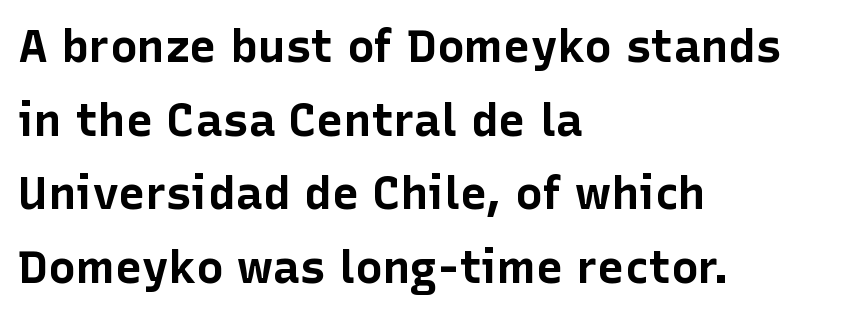
Letters rest on an invisible, unmarked baseline. Bold? Absolutely — the strokes are thick and heavy. Nothing unusual about the tracking: characters are spaced as the font intends. You can tell it's not italic because the verticals are truly vertical. What's the leading like? Ordinary, nothing unusual. These lines stack with their left ends in a neat column.
